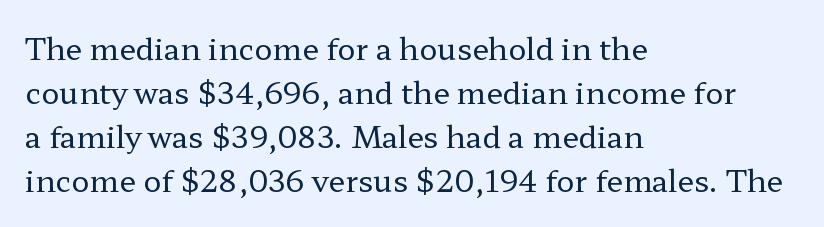
Q: Is the text bold? A: No.
Q: Is the text italic (slanted)? A: No, it is upright.
Q: Is the typeface a serif or a sans-serif typeface? A: Serif.
Q: Is the text underlined? A: No.
Q: How is the paragraph aligned? A: Left-aligned.
Q: Is the spacing between letters normal or unusually wide? A: Normal.
Q: Is the spacing between lines tight, normal or loose? A: Normal.
Q: Width (condensed, normal, or wide)? A: Wide.
Q: Stroke contrast? A: Low.
Q: x-height? A: Medium.
Q: Monospaced? A: No.
